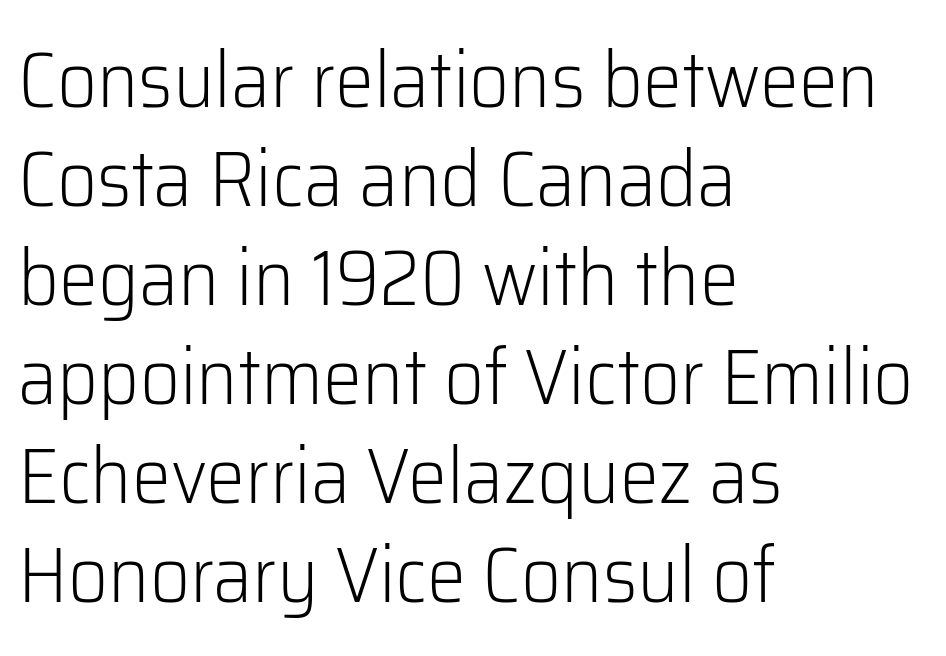
The image shows 78 px light sans-serif type, upright; set left-aligned, normal line spacing (1.27x), normal letter spacing, not underlined; low stroke contrast and a medium x-height.
